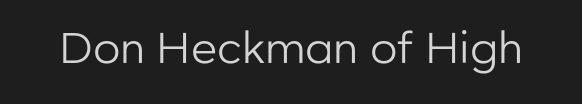
Q: Is the text bold? A: No.
Q: Is the text italic (slanted)? A: No, it is upright.
Q: Is the typeface a serif or a sans-serif typeface? A: Sans-serif.
Q: Is the text underlined? A: No.
Q: Is the spacing between letters normal or unusually wide? A: Normal.
Q: Width (condensed, normal, or wide)? A: Normal.
Q: Stroke contrast? A: Low.
Q: x-height? A: Medium.
Q: Monospaced? A: No.
